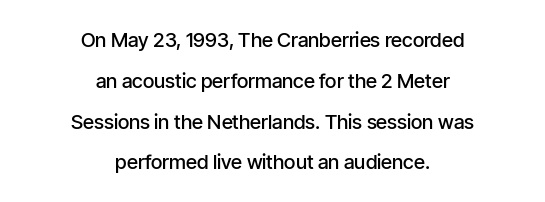
The image shows 20 px text type, upright; set centered, loose line spacing (2.04x), normal letter spacing, not underlined.
